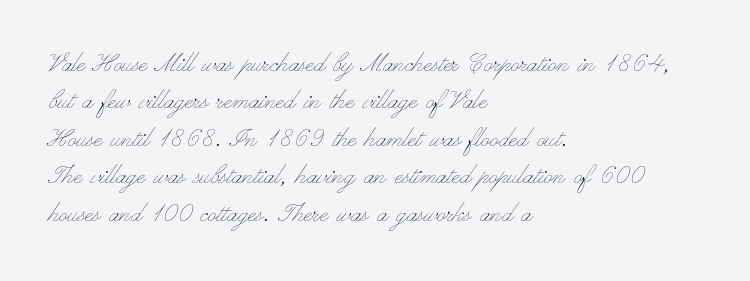
Standard letterfit; no display-style spreading of the glyphs. Notice how descenders clear the ascenders below comfortably — that's standard leading. Leftover space on each line is placed entirely after the last word. These glyphs show unthickened strokes, regular width or finer. Check under the words: just untouched page.
